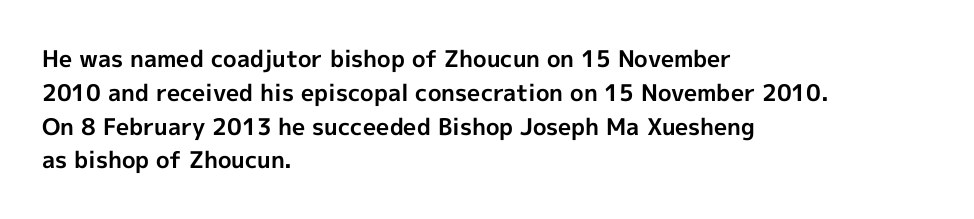
Bold? Absolutely — the strokes are thick and heavy. The setting favours the left margin, as ordinary paragraphs usually do. The font's upright variant was chosen for this text. A bare baseline throughout the passage. Vertical spacing — default.
